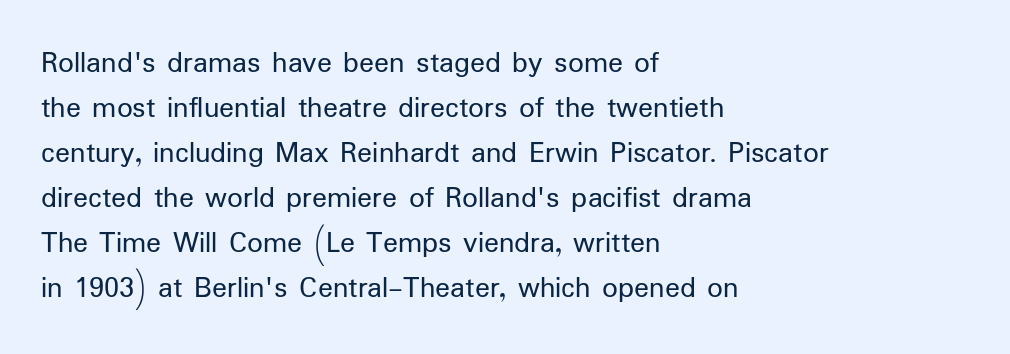
{"serif": "no", "italic": "no", "bold": "no", "weight": "regular", "width": "normal", "stroke_contrast": "low", "x_height": "medium", "monospaced": "no", "underline": "no", "align": "left", "line_spacing": "normal", "line_spacing_ratio": 1.45, "letter_spacing": "normal", "letter_spacing_em": 0.0, "glyph_px": 31}
